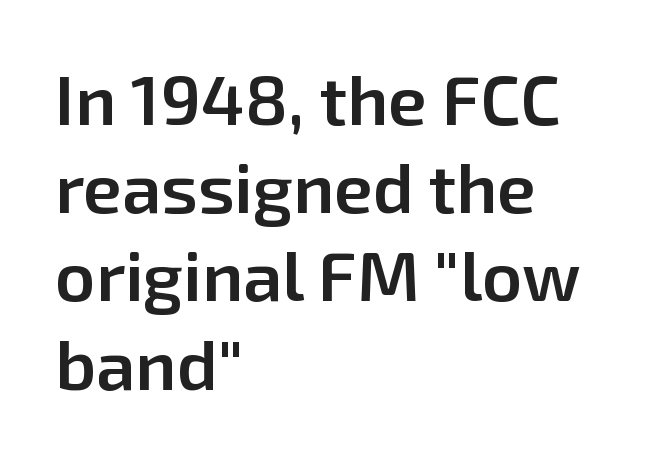
{"serif": "no", "italic": "no", "bold": "semi", "weight": "semibold", "width": "normal", "stroke_contrast": "low", "x_height": "medium", "monospaced": "no", "underline": "no", "align": "left", "line_spacing": "normal", "line_spacing_ratio": 1.26, "letter_spacing": "normal", "letter_spacing_em": 0.0, "glyph_px": 70}
